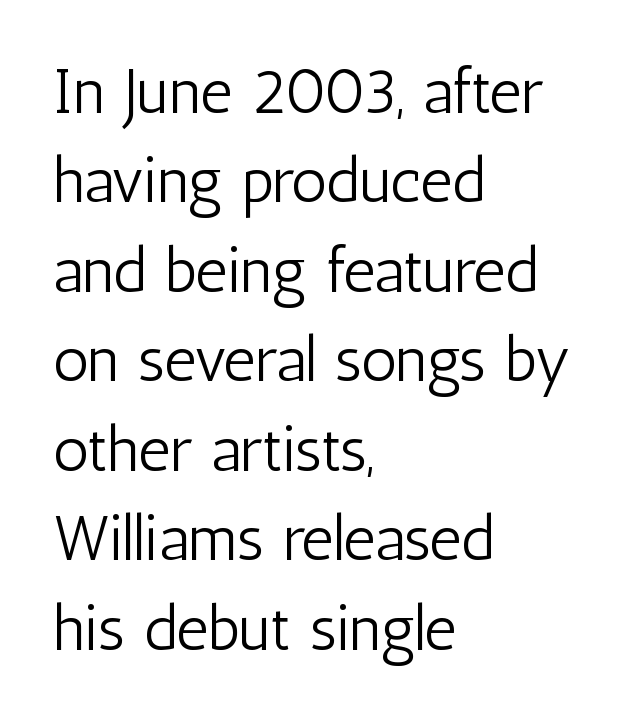
{"serif": "no", "italic": "no", "bold": "no", "weight": "light", "width": "condensed", "stroke_contrast": "low", "x_height": "medium", "monospaced": "no", "underline": "no", "align": "left", "line_spacing": "normal", "line_spacing_ratio": 1.42, "letter_spacing": "normal", "letter_spacing_em": 0.0, "glyph_px": 63}
